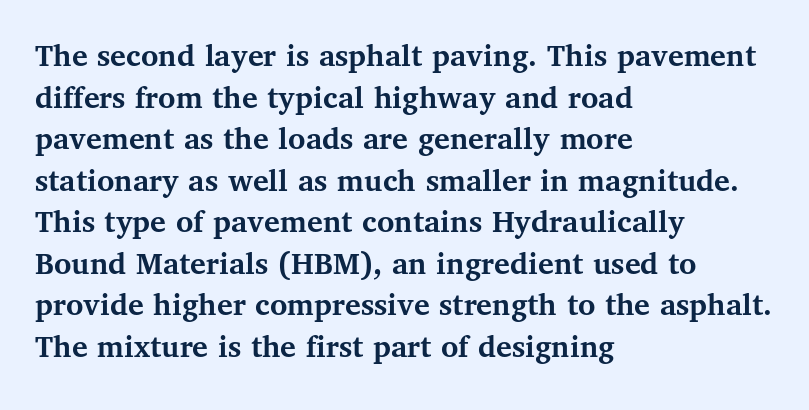
This sample keeps an unexceptional amount of space between lines. Italic? Not at all — the glyphs are vertical. Proportional: the letters do not fall into vertical columns. Observe the ordinary spacing: letters are neighbours, not strangers. This rendering uses left alignment, leaving the right contour irregular. The passage shown is not underscored anywhere.
